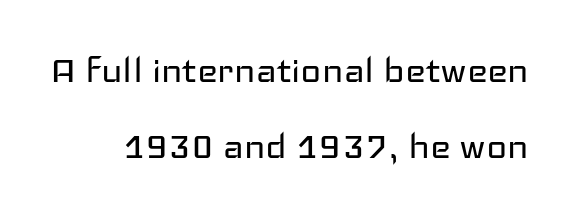
{"serif": "no", "italic": "no", "bold": "no", "weight": "regular", "width": "wide", "stroke_contrast": "low", "x_height": "medium", "monospaced": "no", "underline": "no", "line_spacing_ratio": 1.72, "letter_spacing": "normal", "letter_spacing_em": 0.0, "glyph_px": 44}
